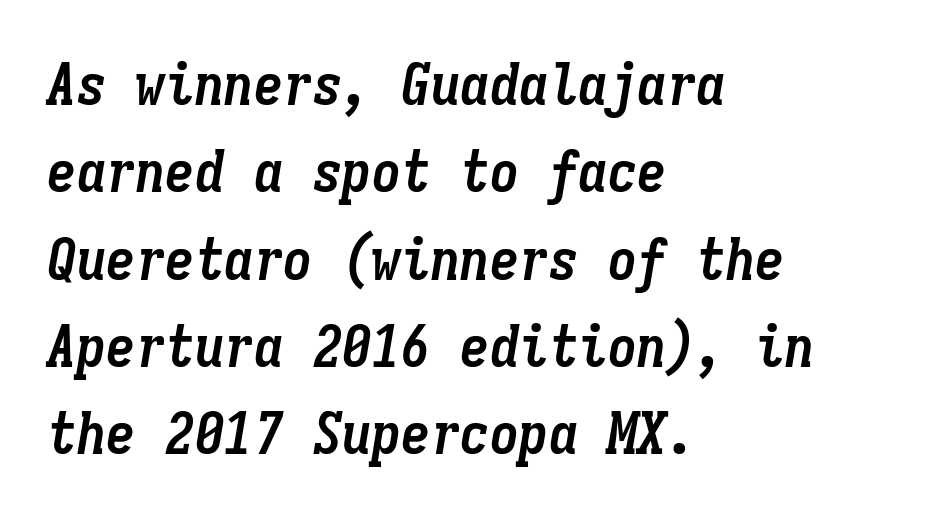
Heavy-handed strokes throughout: this text is bold. Clear beneath every line of the passage. How would I describe the line gaps? Plain and ordinary. Letter spacing: default. The lettering tilts uniformly, giving the passage an italic look. Fixed-width glyphs throughout — classic coding-font behaviour.
